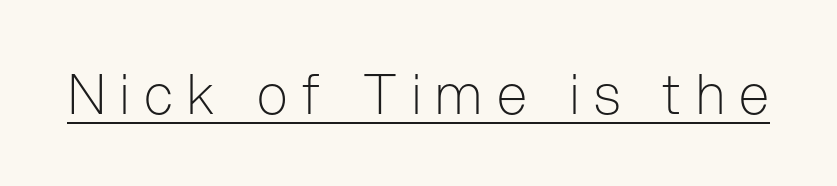
Q: Is the text bold? A: No.
Q: Is the text italic (slanted)? A: No, it is upright.
Q: Is the typeface a serif or a sans-serif typeface? A: Sans-serif.
Q: Is the text underlined? A: Yes.
Q: Is the spacing between letters normal or unusually wide? A: Unusually wide.
Q: Width (condensed, normal, or wide)? A: Condensed.
Q: Stroke contrast? A: Low.
Q: x-height? A: Medium.
Q: Monospaced? A: No.
